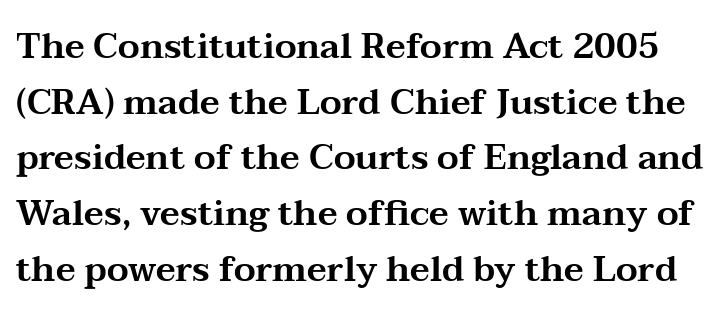
The image shows 35 px wide serif type, upright; set normal line spacing (1.59x), normal letter spacing, not underlined; medium stroke contrast and a medium x-height.
